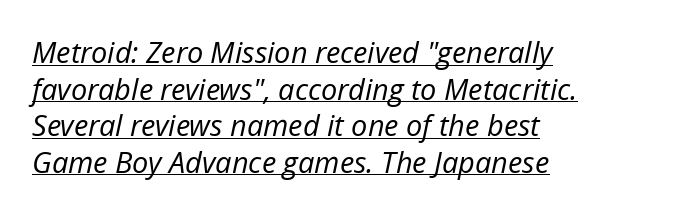
Teacher's note: observe the even left margin — that is flush-left alignment. An italicized treatment has been applied to the whole sample. Default kerning and tracking; the words read as compact shapes. Think of a printed novel: that variable character pitch is what you see here. Underlined type.
